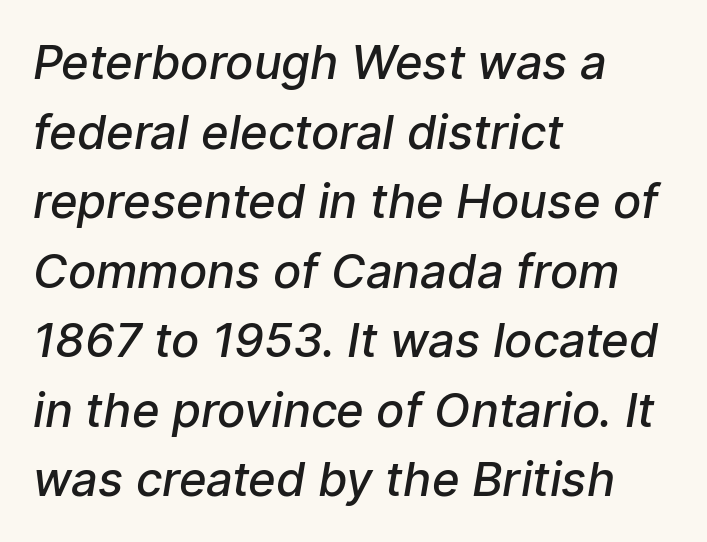
Is the letter spacing exaggerated? No — it looks like the ordinary default. Alignment: flush left. Notice the strokes are somewhat thickened but not fully heavy: this is a semibold. No word sits above an underline. The face used here is proportionally spaced, like ordinary book or web type. Font category for this specimen: sans-serif.
